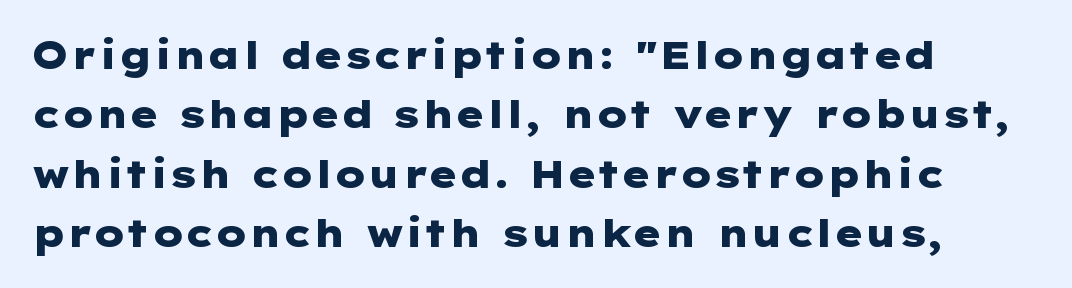
Q: Is the text bold? A: Yes.
Q: Is the text italic (slanted)? A: No, it is upright.
Q: Is the typeface a serif or a sans-serif typeface? A: Sans-serif.
Q: Is the text underlined? A: No.
Q: How is the paragraph aligned? A: Left-aligned.
Q: Is the spacing between letters normal or unusually wide? A: Normal.
Q: Is the spacing between lines tight, normal or loose? A: Normal.
Q: Width (condensed, normal, or wide)? A: Wide.
Q: Stroke contrast? A: Low.
Q: x-height? A: Medium.
